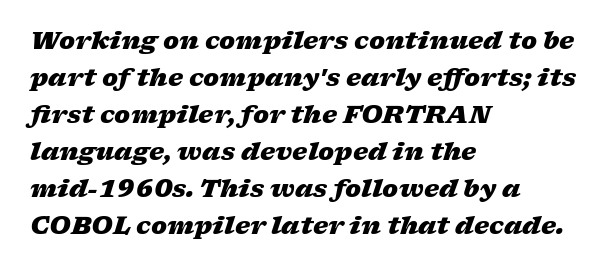
{"italic": "yes", "lean": "right", "slant_degrees": 17, "bold": "yes", "underline": "no", "align": "left", "line_spacing": "normal", "line_spacing_ratio": 1.54, "letter_spacing": "normal", "letter_spacing_em": 0.0, "glyph_px": 24}
